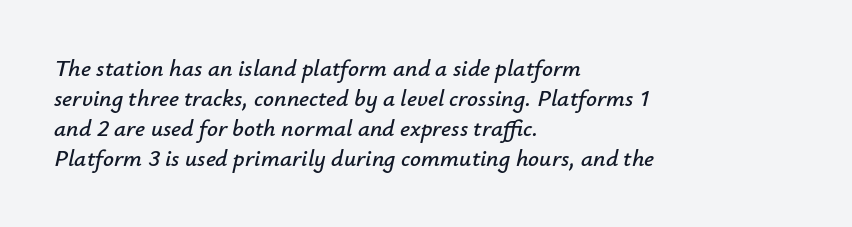
Q: Is the text italic (slanted)? A: Yes, it leans right by about 12 degrees.
Q: Is the text underlined? A: No.
Q: How is the paragraph aligned? A: Left-aligned.
Q: Is the spacing between letters normal or unusually wide? A: Normal.
Q: Is the spacing between lines tight, normal or loose? A: Normal.
